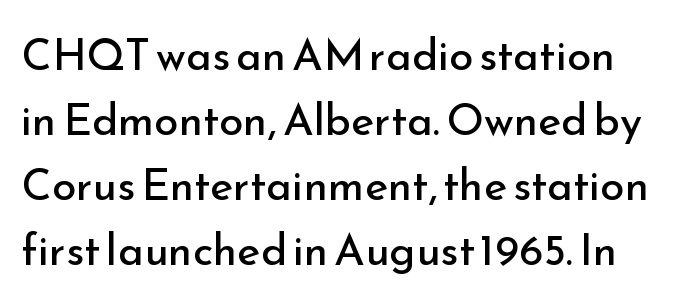
Q: Is the text bold? A: No.
Q: Is the text italic (slanted)? A: No, it is upright.
Q: Is the typeface a serif or a sans-serif typeface? A: Sans-serif.
Q: Is the text underlined? A: No.
Q: Is the spacing between letters normal or unusually wide? A: Normal.
Q: Is the spacing between lines tight, normal or loose? A: Normal.
Q: Width (condensed, normal, or wide)? A: Normal.
Q: Stroke contrast? A: Low.
Q: x-height? A: Small.
Q: Monospaced? A: No.
